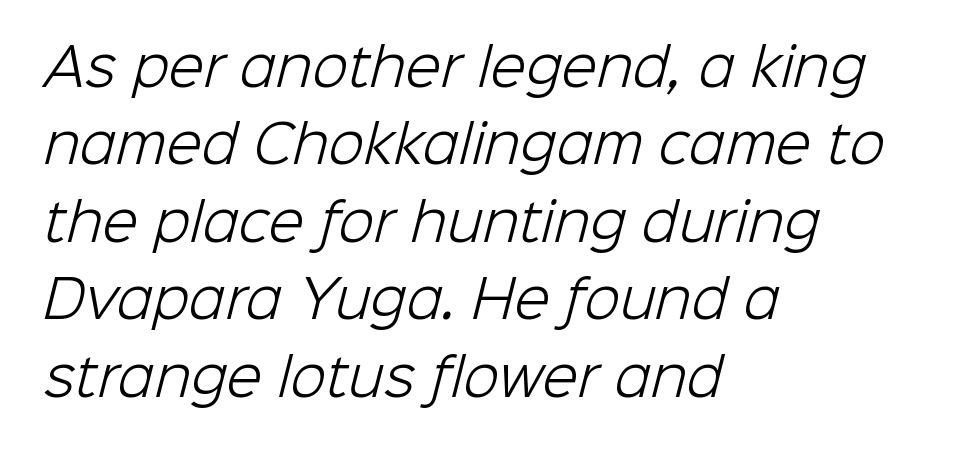
The image shows 52 px light sans-serif type; set left-aligned, normal line spacing (1.49x), normal letter spacing, not underlined; low stroke contrast and a medium x-height.
